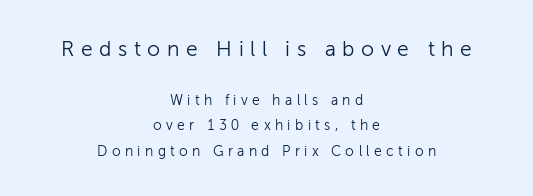
Q: Is the text bold? A: No.
Q: Is the text italic (slanted)? A: No, it is upright.
Q: Is the text underlined? A: No.
Q: How is the paragraph aligned? A: Centered.
Q: Is the spacing between letters normal or unusually wide? A: Unusually wide.
Q: Which block of text is set in a larger size, the first (top) or the second (bottom)? A: The first (top) one.
